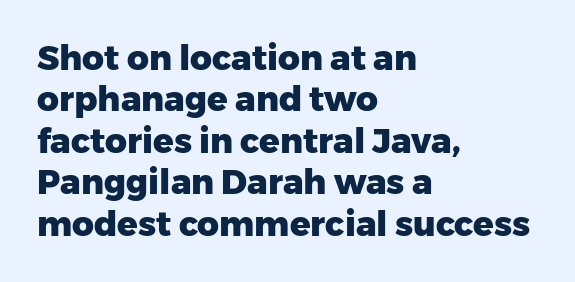
This is the regular roman posture of the typeface. Nobody touched the tracking dial on this one. A dark, heavy texture on the line: the type is bold. Looks like regular typesetting: each glyph gets only the width it needs. Does the type have serifs? No, each stem ends abruptly.
